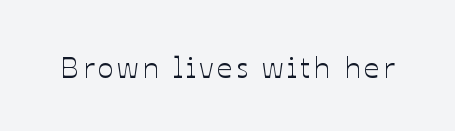
{"italic": "no", "width": "normal", "stroke_contrast": "low", "x_height": "medium", "monospaced": "no", "underline": "no", "glyph_px": 30}
